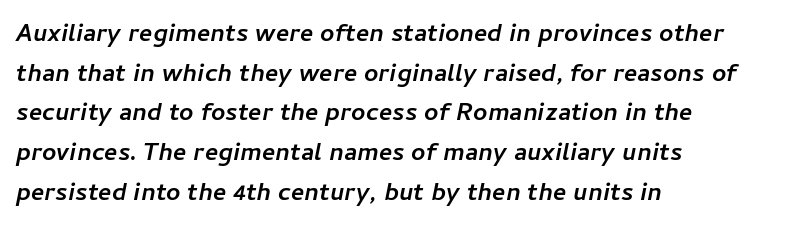
{"italic": "yes", "lean": "right", "slant_degrees": 11, "bold": "yes", "underline": "no", "align": "left", "line_spacing": "normal", "line_spacing_ratio": 1.59, "letter_spacing": "normal", "letter_spacing_em": 0.0, "glyph_px": 25}
